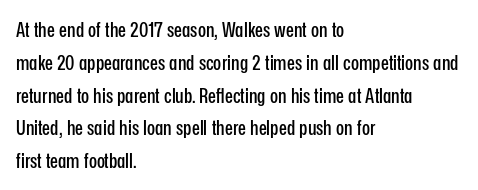
The image shows 21 px text type, upright; set left-aligned, normal line spacing (1.56x), normal letter spacing, not underlined.
